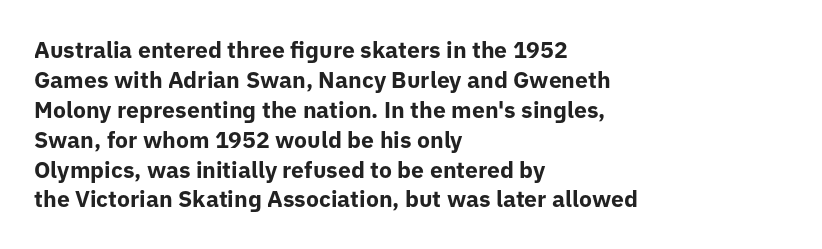
The image shows 23 px bold type, upright; set left-aligned, normal line spacing (1.3x), normal letter spacing, not underlined.
